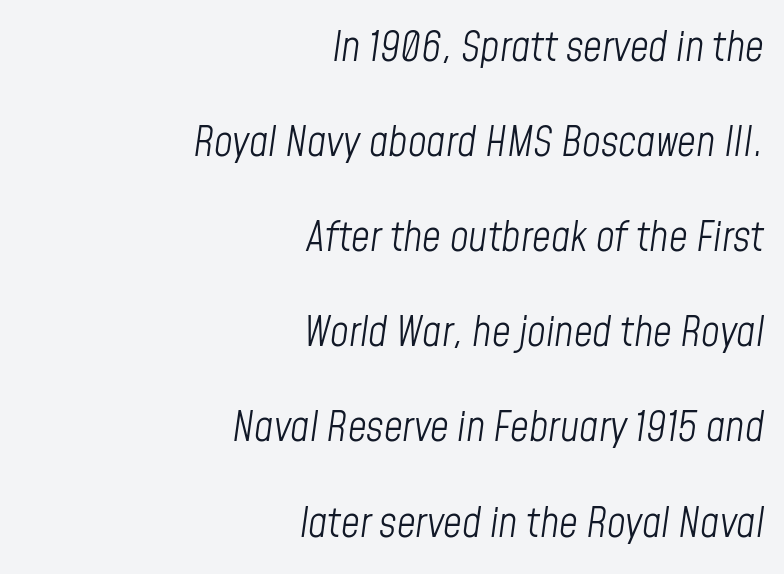
{"italic": "yes", "lean": "right", "slant_degrees": 8, "bold": "no", "weight": "light", "width": "condensed", "stroke_contrast": "low", "x_height": "medium", "monospaced": "no", "underline": "no", "align": "right", "line_spacing": "loose", "line_spacing_ratio": 2.32, "letter_spacing": "normal", "letter_spacing_em": 0.0, "glyph_px": 41}
